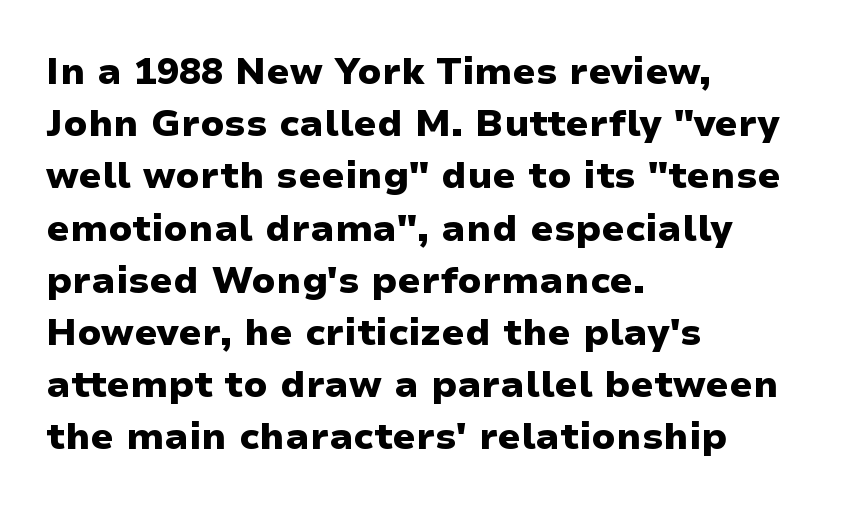
Q: Is the text bold? A: Yes.
Q: Is the text italic (slanted)? A: No, it is upright.
Q: Is the typeface a serif or a sans-serif typeface? A: Sans-serif.
Q: Is the text underlined? A: No.
Q: How is the paragraph aligned? A: Left-aligned.
Q: Is the spacing between letters normal or unusually wide? A: Normal.
Q: Is the spacing between lines tight, normal or loose? A: Normal.
Q: Width (condensed, normal, or wide)? A: Wide.
Q: Stroke contrast? A: Low.
Q: x-height? A: Medium.
Q: Monospaced? A: No.
